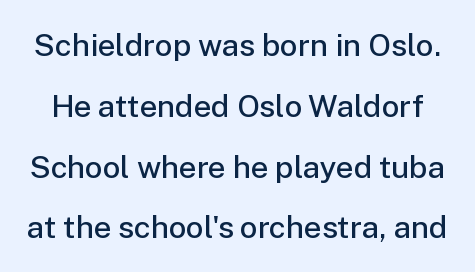
Q: Is the text bold? A: Semi-bold.
Q: Is the text italic (slanted)? A: No, it is upright.
Q: Is the typeface a serif or a sans-serif typeface? A: Sans-serif.
Q: Is the text underlined? A: No.
Q: Is the spacing between letters normal or unusually wide? A: Normal.
Q: Is the spacing between lines tight, normal or loose? A: Loose.
Q: Width (condensed, normal, or wide)? A: Normal.
Q: Stroke contrast? A: Low.
Q: x-height? A: Medium.
Q: Monospaced? A: No.
